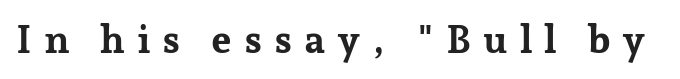
{"serif": "yes", "italic": "no", "bold": "yes", "weight": "bold", "width": "normal", "stroke_contrast": "low", "x_height": "medium", "monospaced": "no", "underline": "no", "letter_spacing": "wide", "letter_spacing_em": 0.3, "glyph_px": 39}
